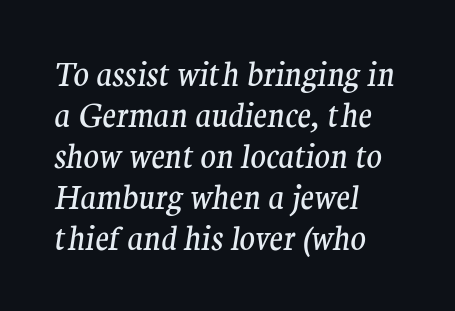
{"serif": "yes", "italic": "yes", "lean": "right", "slant_degrees": 9, "bold": "no", "weight": "regular", "width": "normal", "stroke_contrast": "medium", "x_height": "medium", "monospaced": "no", "underline": "no", "align": "left", "line_spacing": "normal", "line_spacing_ratio": 1.28, "letter_spacing": "normal", "letter_spacing_em": 0.0, "glyph_px": 32}
